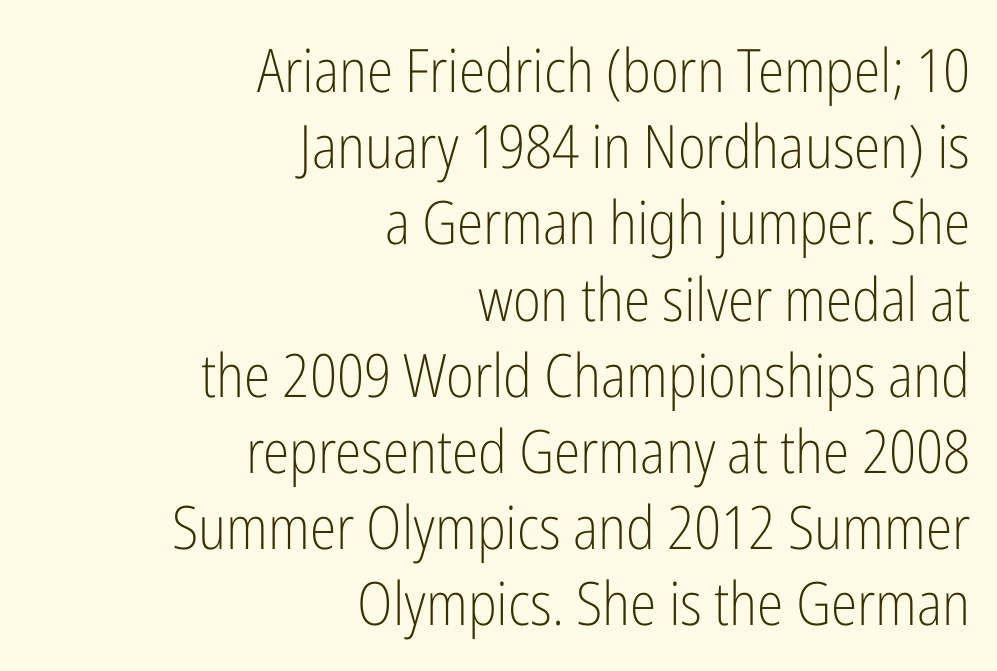
Stroke terminals: plain, sans-serif. Bare-footed words on every line. A quiet, ordinary-to-light weight characterises the typeface. The line texture is even and compact thanks to regular tracking. This is the regular roman posture of the typeface.
